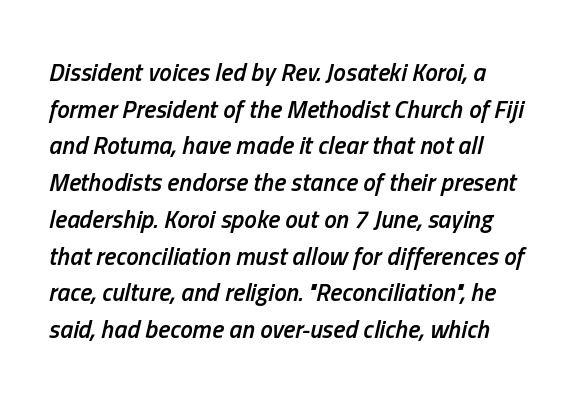
The image shows 25 px text type, italic (leaning right); set normal line spacing (1.47x), normal letter spacing, not underlined.
